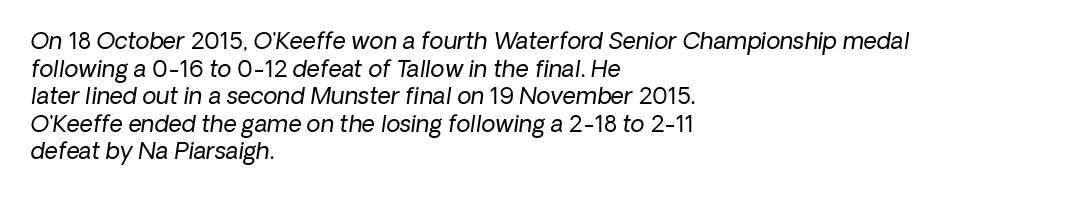
{"italic": "yes", "lean": "right", "slant_degrees": 8, "bold": "no", "underline": "no", "align": "left", "line_spacing_ratio": 1.2, "letter_spacing": "normal", "letter_spacing_em": 0.0, "glyph_px": 23}
